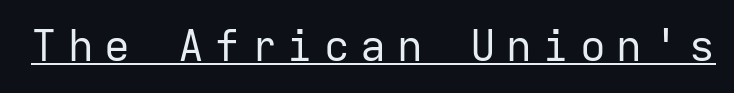
Style check: upright. You could only call the tracking loose — the letters float apart. Every character here occupies the same horizontal width, giving the sample a typewriter-like rhythm. Looks like someone drew a line under every word here. Stroke terminals: plain, sans-serif. This reads as an unemphasized weight, regular at the heaviest.
